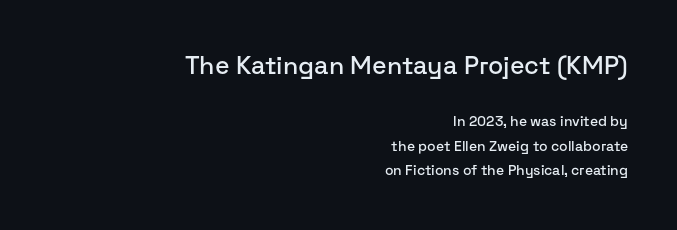
Q: Is the text italic (slanted)? A: No, it is upright.
Q: Is the text underlined? A: No.
Q: How is the paragraph aligned? A: Right-aligned.
Q: Is the spacing between letters normal or unusually wide? A: Normal.
Q: Which block of text is set in a larger size, the first (top) or the second (bottom)? A: The first (top) one.
